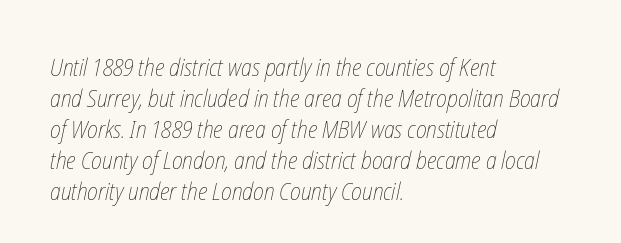
Q: Is the text bold? A: No.
Q: Is the text underlined? A: No.
Q: How is the paragraph aligned? A: Left-aligned.
Q: Is the spacing between letters normal or unusually wide? A: Normal.
Q: Is the spacing between lines tight, normal or loose? A: Normal.
